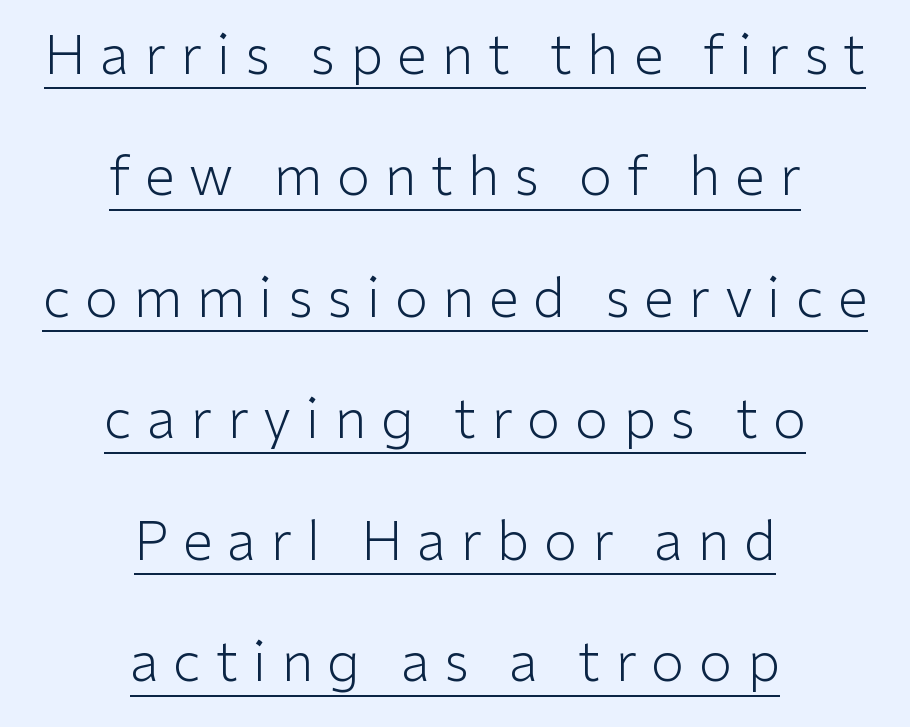
The image shows 54 px light sans-serif type, upright; set centered, loose line spacing (2.25x), unusually wide letter spacing (+0.27 em), underlined; low stroke contrast and a medium x-height.
